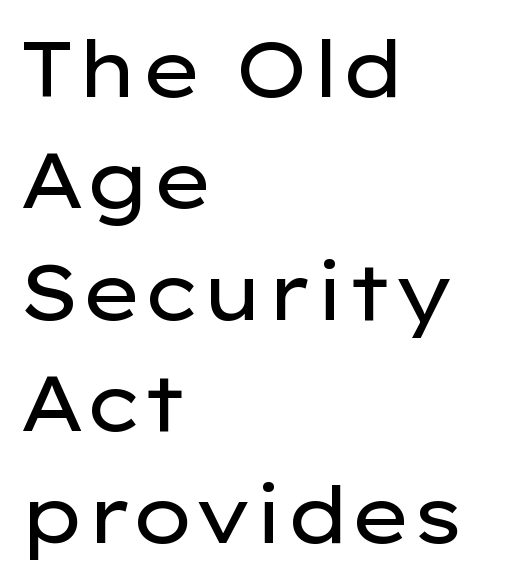
{"serif": "no", "italic": "no", "bold": "no", "weight": "regular", "width": "wide", "stroke_contrast": "low", "x_height": "medium", "monospaced": "no", "underline": "no", "align": "left", "line_spacing": "normal", "line_spacing_ratio": 1.41, "letter_spacing": "normal", "letter_spacing_em": 0.0, "glyph_px": 79}
